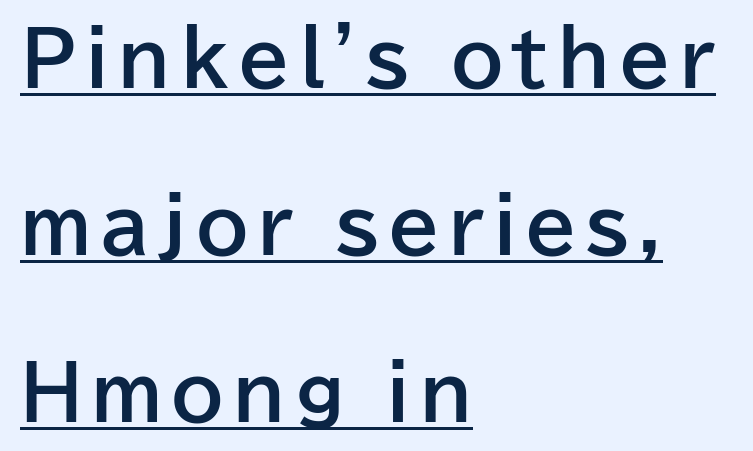
Every word sits above its own underline. The paragraph shown leans on its left margin. The face used here is a sans, in the tradition of grotesques and geometrics. Every character sits straight up, as roman type does. The rendering uses natural spacing where letterforms have individual widths.
